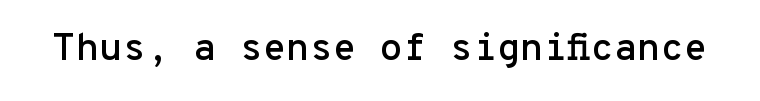
{"serif": "no", "italic": "no", "width": "normal", "stroke_contrast": "low", "x_height": "medium", "monospaced": "yes", "underline": "no", "letter_spacing": "normal", "letter_spacing_em": 0.0, "glyph_px": 38}
